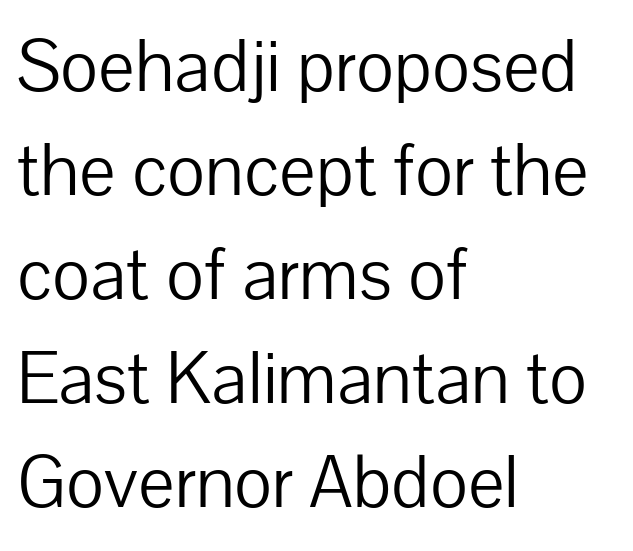
Q: Is the text bold? A: No.
Q: Is the text italic (slanted)? A: No, it is upright.
Q: Is the typeface a serif or a sans-serif typeface? A: Sans-serif.
Q: Is the text underlined? A: No.
Q: How is the paragraph aligned? A: Left-aligned.
Q: Is the spacing between letters normal or unusually wide? A: Normal.
Q: Is the spacing between lines tight, normal or loose? A: Normal.
Q: Width (condensed, normal, or wide)? A: Normal.
Q: Stroke contrast? A: Low.
Q: x-height? A: Medium.
Q: Monospaced? A: No.
